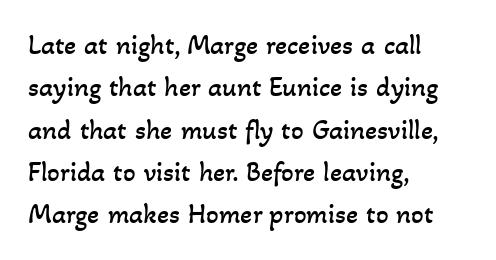
Decoration check: the copy has no underline. Think of a printed novel: that variable character pitch is what you see here. In terms of leading, this rendering sits right in the middle. Nothing unusual about the tracking: characters are spaced as the font intends. Stroke thickness stays within the range of a standard reading face or lighter. Short and long lines alike share a common starting point at left.
